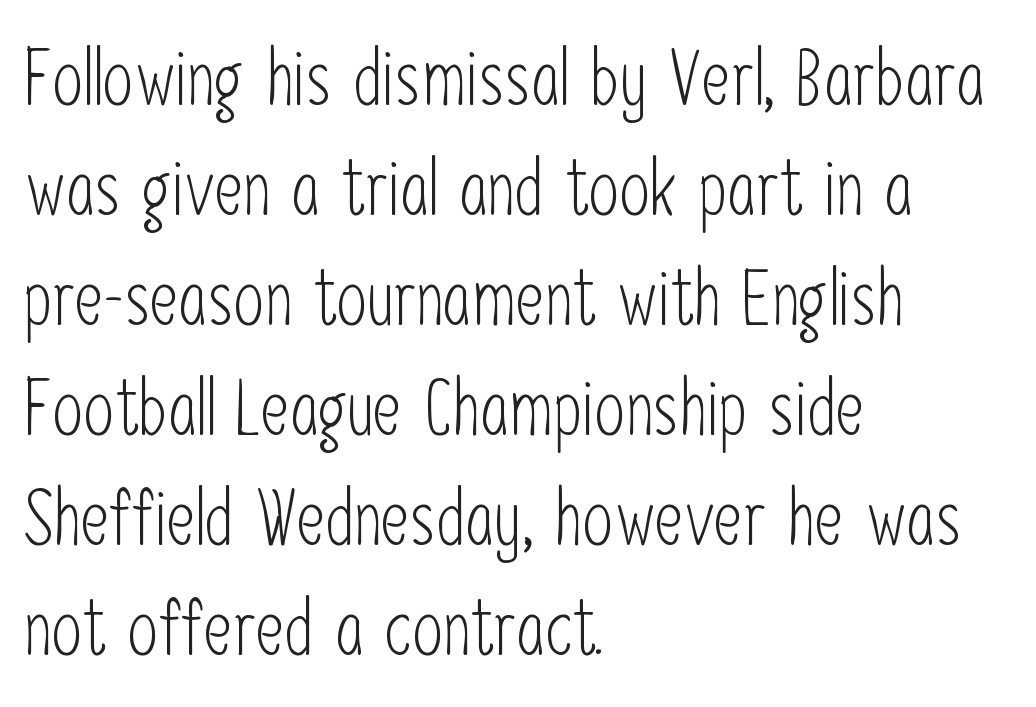
The image shows 78 px light, condensed sans-serif type, upright; set left-aligned, normal line spacing (1.41x), normal letter spacing, not underlined; low stroke contrast and a medium x-height.
